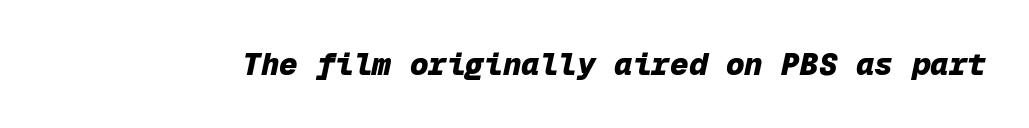
{"italic": "yes", "lean": "right", "slant_degrees": 12, "bold": "yes", "weight": "heavy", "width": "normal", "stroke_contrast": "low", "x_height": "medium", "monospaced": "yes", "underline": "no", "letter_spacing": "normal", "letter_spacing_em": 0.0, "glyph_px": 31}
